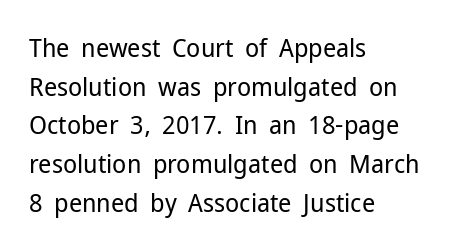
Q: Is the text bold? A: No.
Q: Is the text italic (slanted)? A: No, it is upright.
Q: Is the text underlined? A: No.
Q: How is the paragraph aligned? A: Left-aligned.
Q: Is the spacing between letters normal or unusually wide? A: Normal.
Q: Is the spacing between lines tight, normal or loose? A: Normal.
